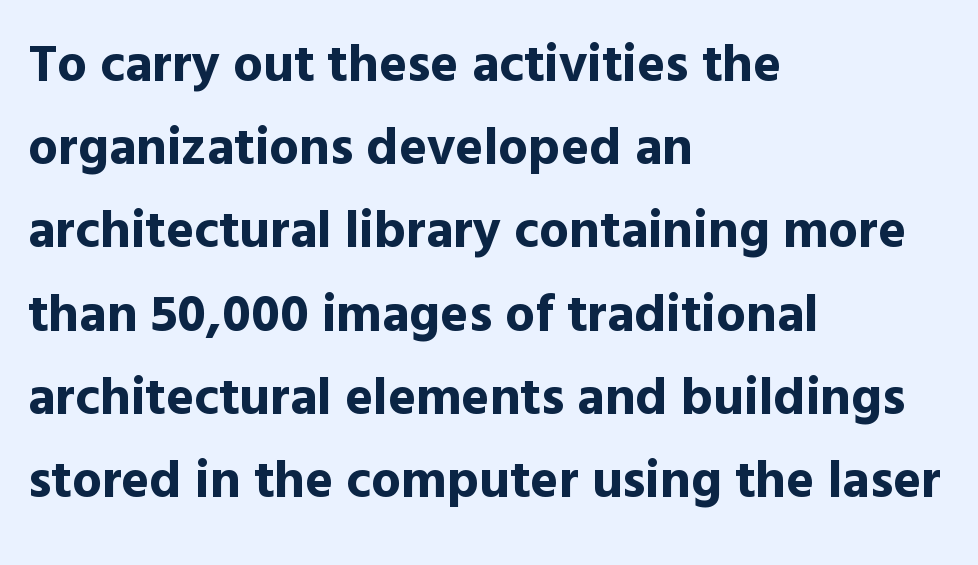
Q: Is the text bold? A: Yes.
Q: Is the text italic (slanted)? A: No, it is upright.
Q: Is the typeface a serif or a sans-serif typeface? A: Sans-serif.
Q: Is the text underlined? A: No.
Q: How is the paragraph aligned? A: Left-aligned.
Q: Is the spacing between letters normal or unusually wide? A: Normal.
Q: Is the spacing between lines tight, normal or loose? A: Normal.
Q: Width (condensed, normal, or wide)? A: Normal.
Q: x-height? A: Medium.
Q: Monospaced? A: No.
